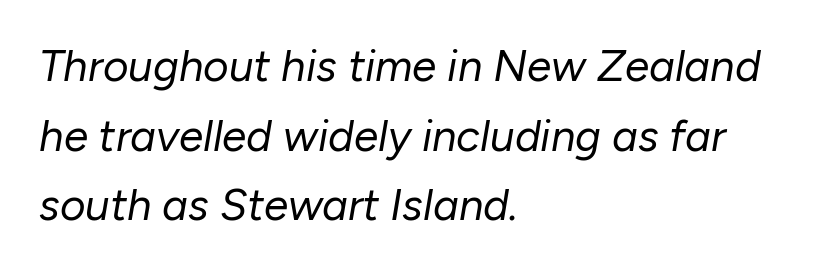
Q: Is the text bold? A: No.
Q: Is the text italic (slanted)? A: Yes, it leans right by about 10 degrees.
Q: Is the text underlined? A: No.
Q: How is the paragraph aligned? A: Left-aligned.
Q: Is the spacing between letters normal or unusually wide? A: Normal.
Q: Is the spacing between lines tight, normal or loose? A: Normal.
Q: Width (condensed, normal, or wide)? A: Normal.
Q: Stroke contrast? A: Low.
Q: x-height? A: Medium.
Q: Monospaced? A: No.
